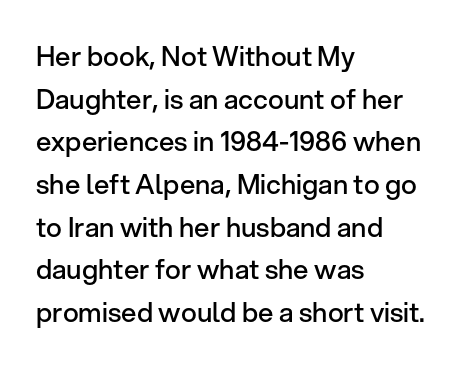
The image shows 27 px text type, upright; set left-aligned, normal line spacing (1.58x), normal letter spacing, not underlined.
